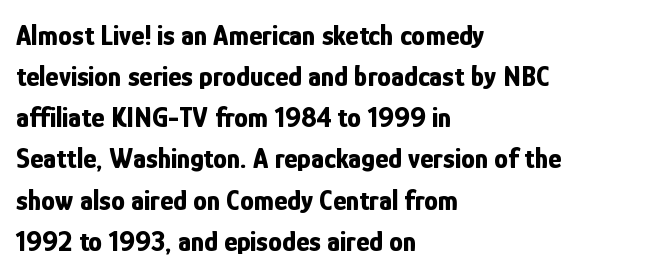
Here the designer chose a conventional face with non-uniform glyph widths. How heavy is the stroke? Heavy — this is a bold. The zone under the glyphs is completely vacant. Notice how the passage keeps a crisp vertical edge on the left only. Grotesque or geometric, the face here clearly has no serifs. Vertically, the passage feels balanced, rows spaced as you'd expect.
